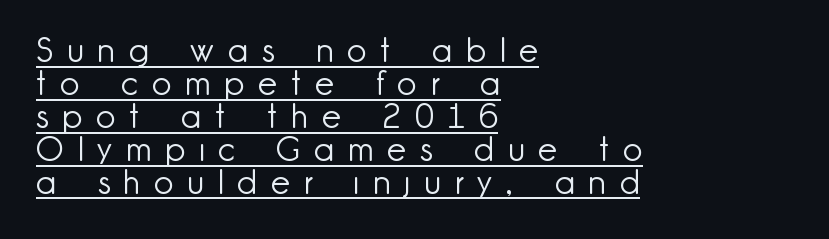
{"serif": "no", "italic": "no", "bold": "no", "weight": "light", "width": "normal", "stroke_contrast": "low", "x_height": "small", "monospaced": "no", "underline": "yes", "align": "left", "line_spacing": "tight", "line_spacing_ratio": 0.97, "letter_spacing": "wide", "letter_spacing_em": 0.41, "glyph_px": 34}
